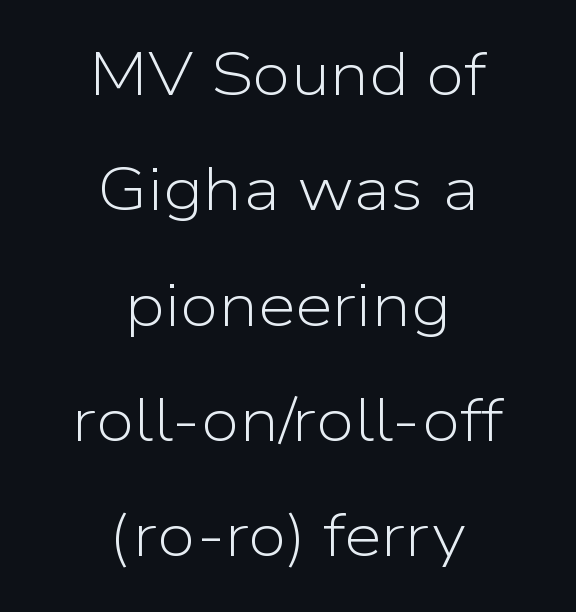
{"serif": "no", "italic": "no", "bold": "no", "weight": "light", "width": "normal", "stroke_contrast": "low", "x_height": "medium", "monospaced": "no", "underline": "no", "align": "center", "line_spacing_ratio": 1.89, "letter_spacing": "normal", "letter_spacing_em": 0.0, "glyph_px": 61}
